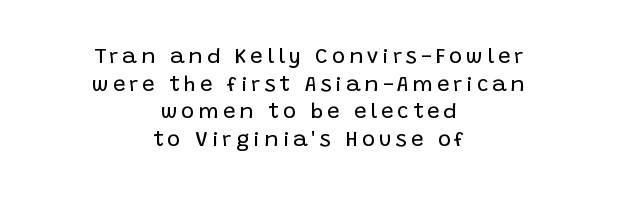
{"italic": "no", "bold": "no", "underline": "no", "align": "center", "line_spacing": "normal", "line_spacing_ratio": 1.26, "glyph_px": 22}
